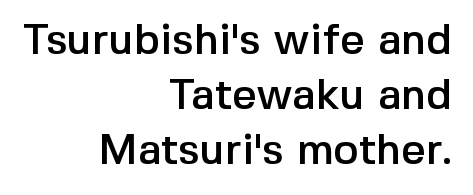
Proportional: the letters do not fall into vertical columns. Quick note: underline off. Typographically, this falls in the sans-serif category. Does the copy run flush right? Yes — the right margin is perfectly even. The tracking reads as untouched default to a designer's eye. The axis of the letterforms is exactly vertical.
